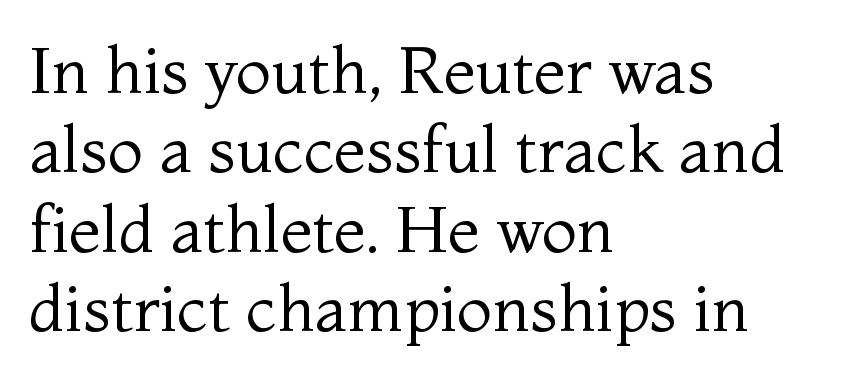
Q: Is the text bold? A: No.
Q: Is the text italic (slanted)? A: No, it is upright.
Q: Is the typeface a serif or a sans-serif typeface? A: Serif.
Q: Is the text underlined? A: No.
Q: How is the paragraph aligned? A: Left-aligned.
Q: Is the spacing between letters normal or unusually wide? A: Normal.
Q: Width (condensed, normal, or wide)? A: Normal.
Q: Stroke contrast? A: Medium.
Q: x-height? A: Medium.
Q: Monospaced? A: No.
